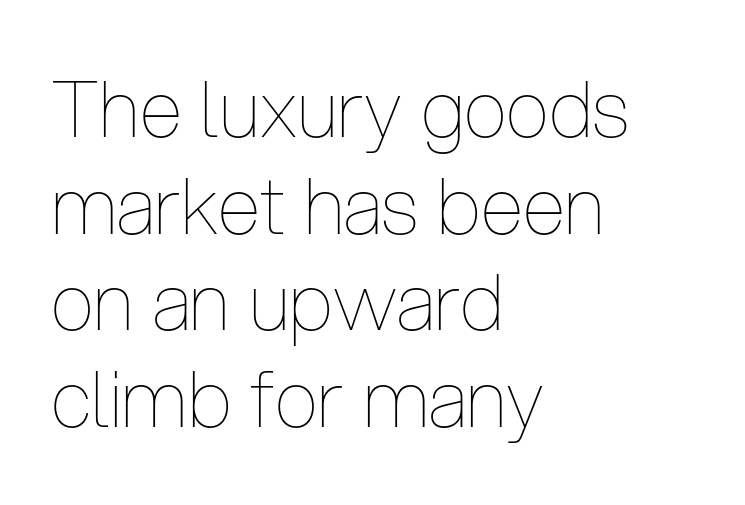
{"italic": "no", "bold": "no", "weight": "thin", "width": "condensed", "stroke_contrast": "low", "x_height": "medium", "monospaced": "no", "underline": "no", "align": "left", "line_spacing_ratio": 1.24, "letter_spacing": "normal", "letter_spacing_em": 0.0, "glyph_px": 78}
